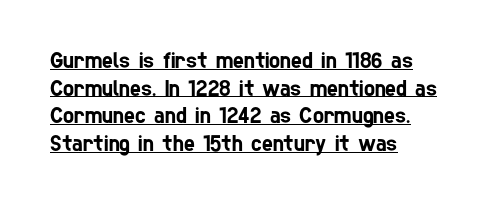
Q: Is the text underlined? A: Yes.
Q: How is the paragraph aligned? A: Left-aligned.
Q: Is the spacing between letters normal or unusually wide? A: Normal.
